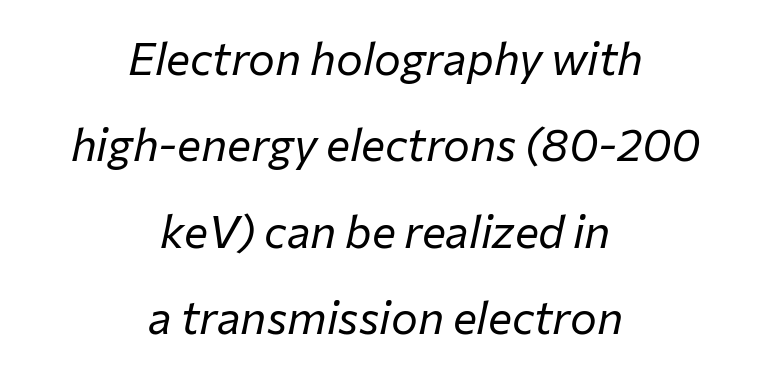
The image shows 45 px regular-weight type, italic (leaning right); set centered, loose line spacing (1.92x), normal letter spacing, not underlined; low stroke contrast and a medium x-height.
